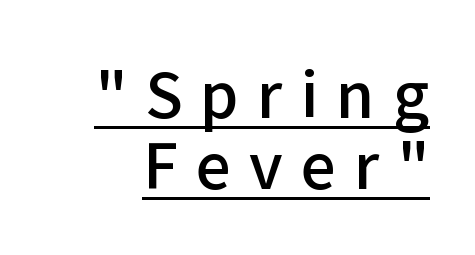
The space between consecutive lines is stingy. Honestly, the letter spacing is so wide it's the main thing you notice. Think of a printed novel: that variable character pitch is what you see here. This is moderately heavy type, rendered in semibold. Examine the stroke ends and you'll find no serifs. Style check: upright.
